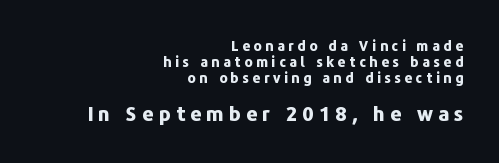
Q: Is the text bold? A: Yes.
Q: Is the text italic (slanted)? A: No, it is upright.
Q: Is the text underlined? A: No.
Q: How is the paragraph aligned? A: Right-aligned.
Q: Is the spacing between letters normal or unusually wide? A: Unusually wide.
Q: Is the spacing between lines tight, normal or loose? A: Tight.
Q: Which block of text is set in a larger size, the first (top) or the second (bottom)? A: The second (bottom) one.
